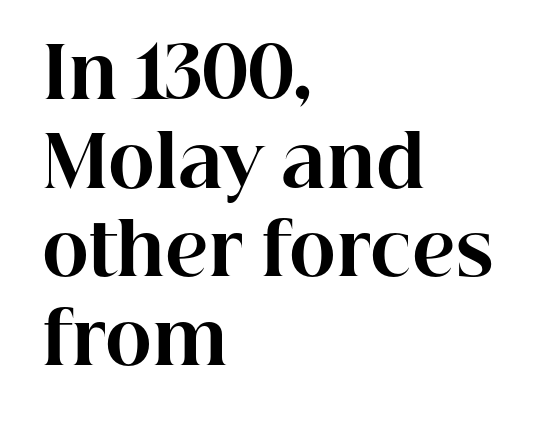
The image shows 71 px bold serif type, upright; set left-aligned, normal line spacing (1.25x), normal letter spacing, not underlined; high stroke contrast and a medium x-height.
